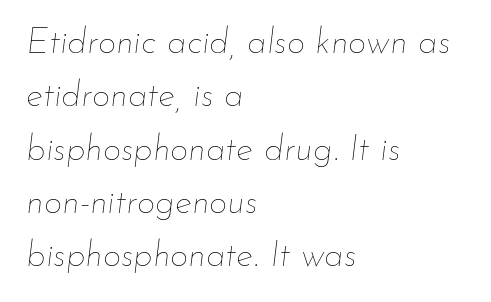
Check under the words: just untouched page. The specimen reads as italic at a glance. Stems and bowls with no extra thickness — not bold. A normal amount of white space separates one row of letters from the next. The letters advance in unequal steps, a hallmark of proportional type.
